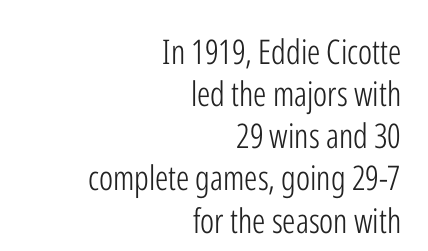
Q: Is the text bold? A: No.
Q: Is the text italic (slanted)? A: No, it is upright.
Q: Is the typeface a serif or a sans-serif typeface? A: Sans-serif.
Q: Is the text underlined? A: No.
Q: How is the paragraph aligned? A: Right-aligned.
Q: Is the spacing between letters normal or unusually wide? A: Normal.
Q: Width (condensed, normal, or wide)? A: Condensed.
Q: Stroke contrast? A: Low.
Q: x-height? A: Medium.
Q: Monospaced? A: No.
